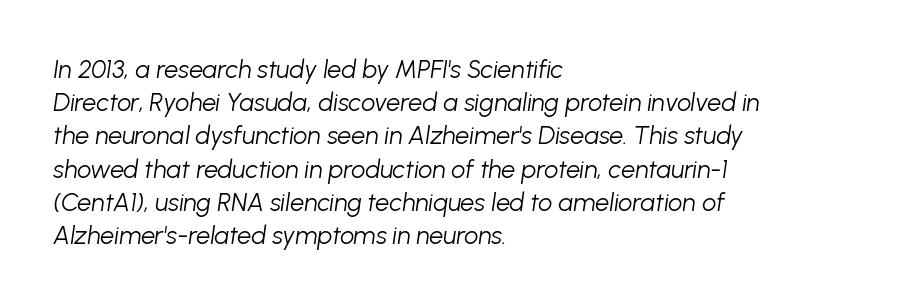
{"italic": "yes", "lean": "right", "slant_degrees": 8, "bold": "no", "underline": "no", "align": "left", "line_spacing": "normal", "line_spacing_ratio": 1.33, "letter_spacing": "normal", "letter_spacing_em": 0.0, "glyph_px": 25}
